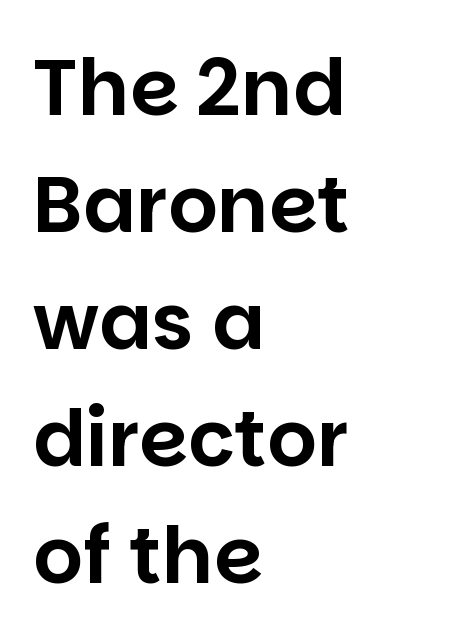
{"serif": "no", "italic": "no", "width": "normal", "stroke_contrast": "low", "x_height": "large", "monospaced": "no", "underline": "no", "align": "left", "line_spacing": "normal", "line_spacing_ratio": 1.5, "letter_spacing": "normal", "letter_spacing_em": 0.0, "glyph_px": 78}
